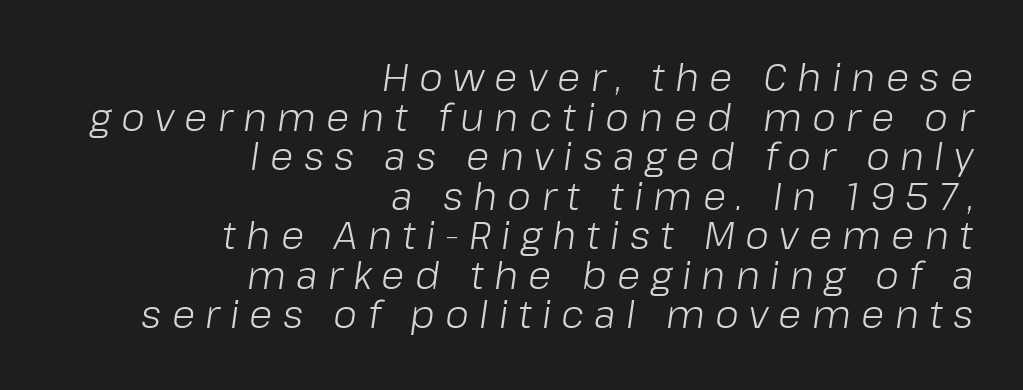
The image shows 38 px light type, italic (leaning right); set right-aligned, tight line spacing (1.04x), unusually wide letter spacing (+0.27 em), not underlined; low stroke contrast and a medium x-height.
